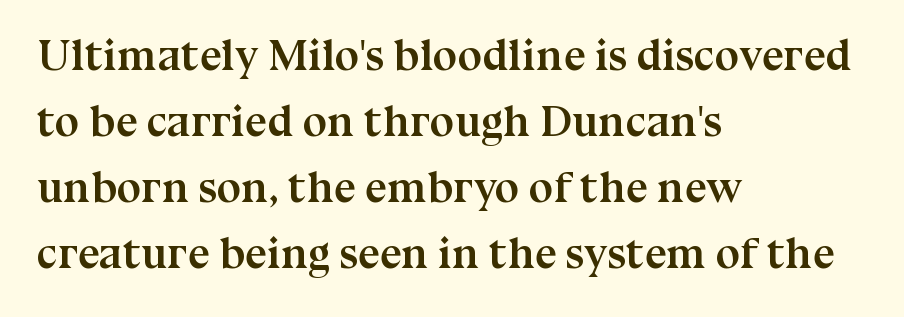
Q: Is the text bold? A: Yes.
Q: Is the text italic (slanted)? A: No, it is upright.
Q: Is the typeface a serif or a sans-serif typeface? A: Serif.
Q: Is the text underlined? A: No.
Q: How is the paragraph aligned? A: Left-aligned.
Q: Is the spacing between letters normal or unusually wide? A: Normal.
Q: Is the spacing between lines tight, normal or loose? A: Normal.
Q: Width (condensed, normal, or wide)? A: Normal.
Q: Stroke contrast? A: Medium.
Q: x-height? A: Medium.
Q: Monospaced? A: No.
